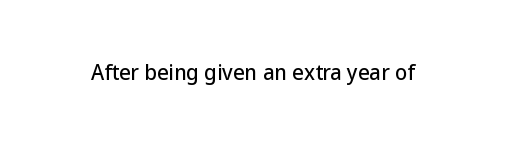
These lines keep a tight, regular rhythm from letter to letter. Unmarked baselines from the first word to the last. Italic: no, the glyphs are upright roman.
